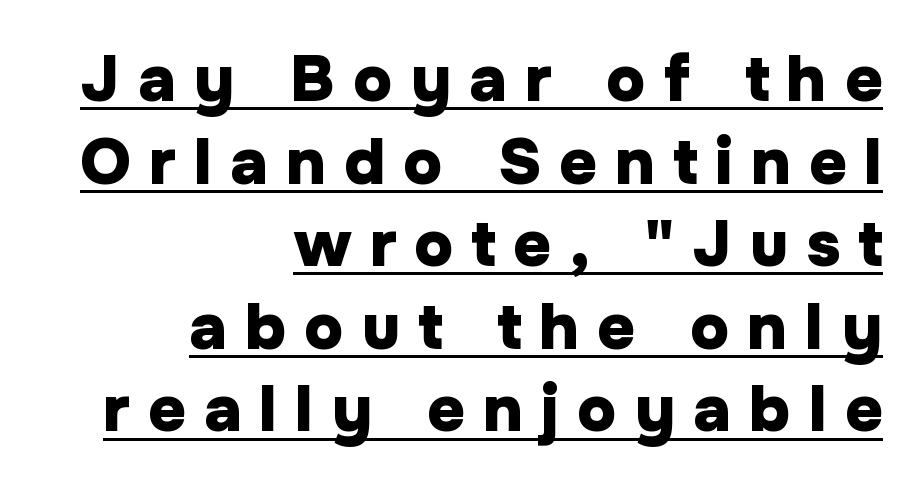
This sample has the flowing, uneven cadence of proportional lettering. The rag falls on the left side of this text block. Notice how the stems are strictly vertical — no italics here. Typographic density is high because the face is bold. Look at the bottom of the vertical strokes: they stop flat, with no serifs. The horizontal fit of the characters is loose and conspicuously gappy.
